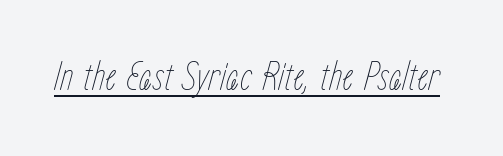
Q: Is the text bold? A: No.
Q: Is the text italic (slanted)? A: Yes, it leans right by about 15 degrees.
Q: Is the text underlined? A: Yes.
Q: Is the spacing between letters normal or unusually wide? A: Normal.
Q: Width (condensed, normal, or wide)? A: Condensed.
Q: Stroke contrast? A: Low.
Q: x-height? A: Medium.
Q: Monospaced? A: No.
